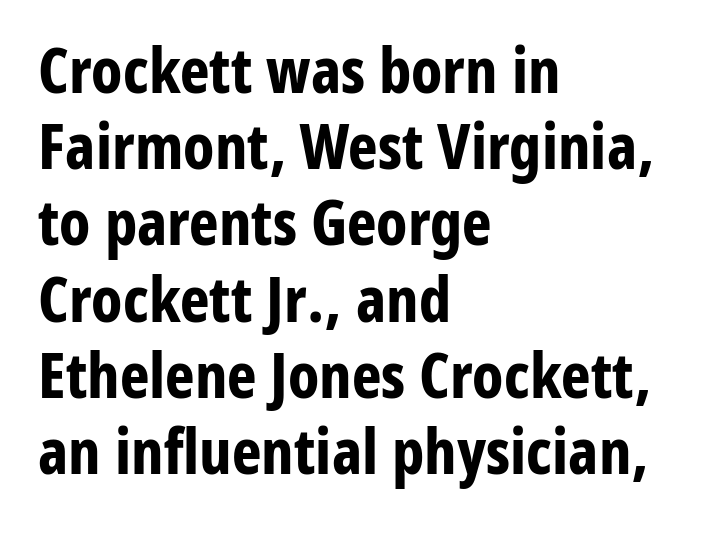
Q: Is the text bold? A: Yes.
Q: Is the text italic (slanted)? A: No, it is upright.
Q: Is the typeface a serif or a sans-serif typeface? A: Sans-serif.
Q: Is the text underlined? A: No.
Q: How is the paragraph aligned? A: Left-aligned.
Q: Is the spacing between letters normal or unusually wide? A: Normal.
Q: Width (condensed, normal, or wide)? A: Condensed.
Q: Stroke contrast? A: Low.
Q: x-height? A: Medium.
Q: Monospaced? A: No.
